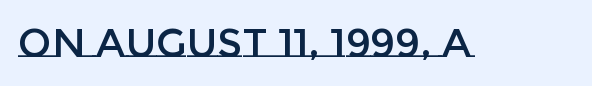
Character widths vary here, with narrow letters taking less room than wide ones. Descenders are the only things crossing below the line. Italic: no, the glyphs are upright roman. Observe the ordinary spacing: letters are neighbours, not strangers.
